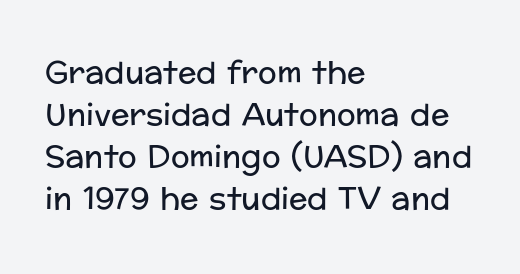
The image shows 31 px regular-weight sans-serif type, upright; set left-aligned, normal line spacing (1.36x), normal letter spacing, not underlined; low stroke contrast and a medium x-height.
